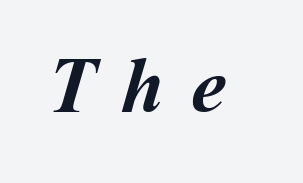
Look at the tracking — it's clearly loosened, letters drifting apart. Weight check: bold — yes, fully. You could not count columns in this text — the font is proportionally spaced. The passage shown is not underscored anywhere.
